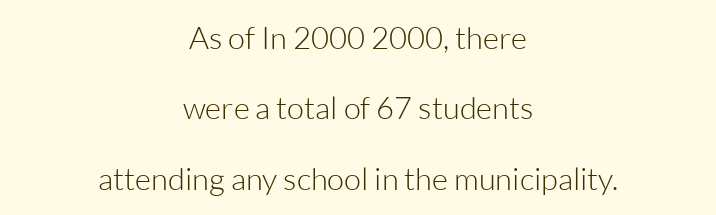
The designer went with a sans here, leaving each stem footless. The cut favours lightness, reaching ordinary text weight at its darkest. Spacing between characters is what you'd get straight out of the box. Think of a printed novel: that variable character pitch is what you see here. Alignment: centered. A typesetter would mark this as roman, not italic.
